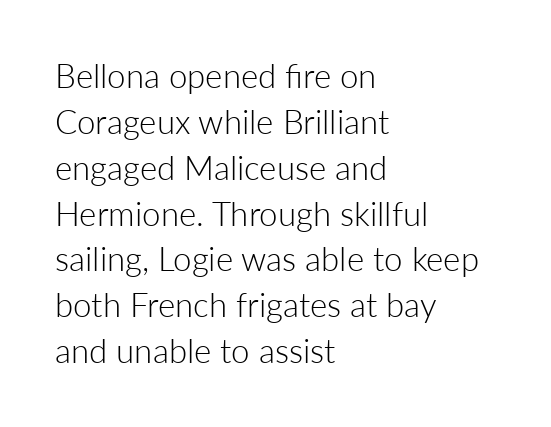
Here the glyphs are tracked normally, forming tight word shapes. The strip under each line holds only bare page. In terms of leading, this rendering sits right in the middle. Bold? No — there's no thickening of the strokes. Caption: multi-line text, flush left, ragged right. In terms of letterform style, serifs are entirely absent.
